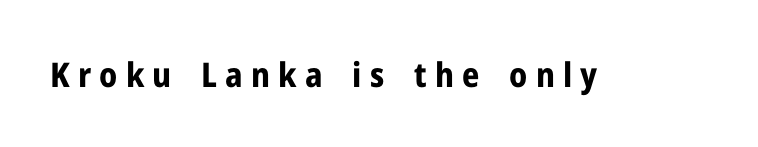
The image shows 34 px bold sans-serif type, upright; set unusually wide letter spacing (+0.24 em), not underlined; low stroke contrast and a medium x-height.
